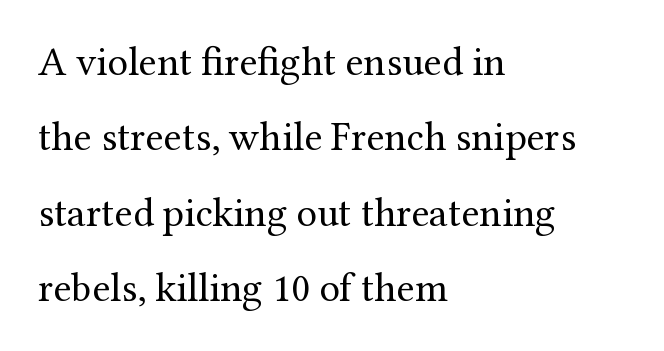
The image shows 41 px regular-weight serif type, upright; set left-aligned, line spacing 1.84x, normal letter spacing, not underlined; medium stroke contrast and a medium x-height.
